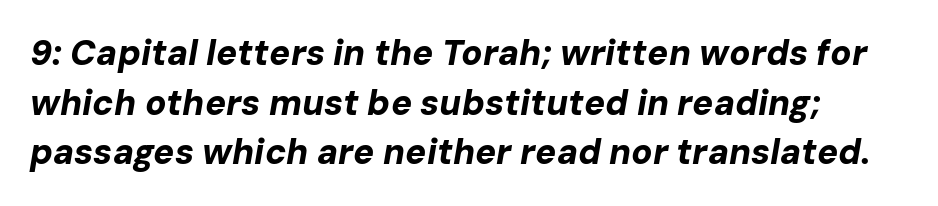
{"italic": "yes", "lean": "right", "slant_degrees": 10, "bold": "yes", "weight": "bold", "width": "normal", "stroke_contrast": "low", "x_height": "medium", "monospaced": "no", "underline": "no", "line_spacing": "normal", "line_spacing_ratio": 1.42, "letter_spacing": "normal", "letter_spacing_em": 0.0, "glyph_px": 35}
